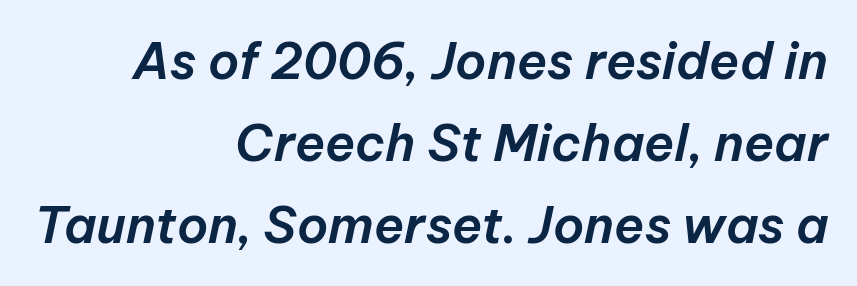
Teacher's note: observe the even right margin — that is flush-right alignment. Does extra space separate the letters? No, they use regular spacing. The letters advance in unequal steps, a hallmark of proportional type. One glance says typical: line gaps are just what's usual. Compared with ordinary roman type, these characters are visibly tilted.
